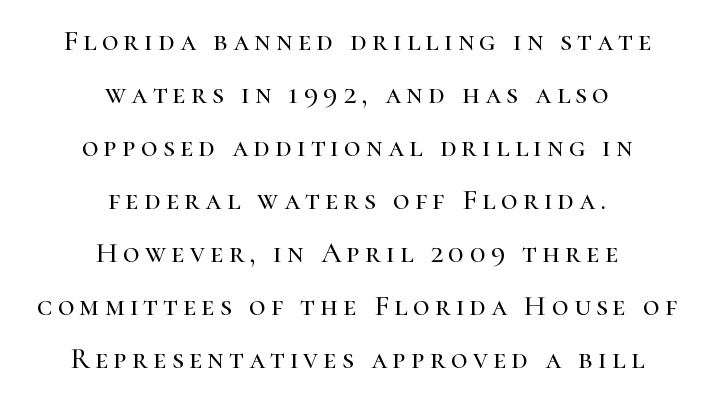
{"serif": "yes", "italic": "no", "width": "normal", "stroke_contrast": "high", "x_height": "medium", "monospaced": "no", "underline": "no", "align": "center", "line_spacing_ratio": 1.83, "glyph_px": 29}
